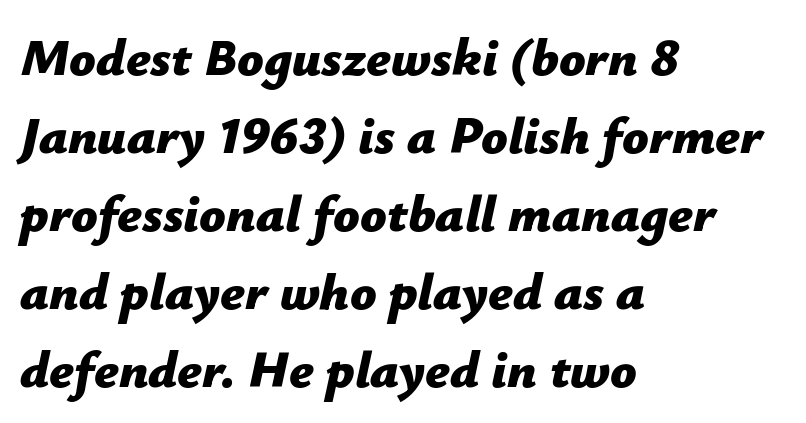
The image shows 52 px bold type, italic (leaning right); set left-aligned, normal line spacing (1.5x), normal letter spacing, not underlined; low stroke contrast and a medium x-height.
